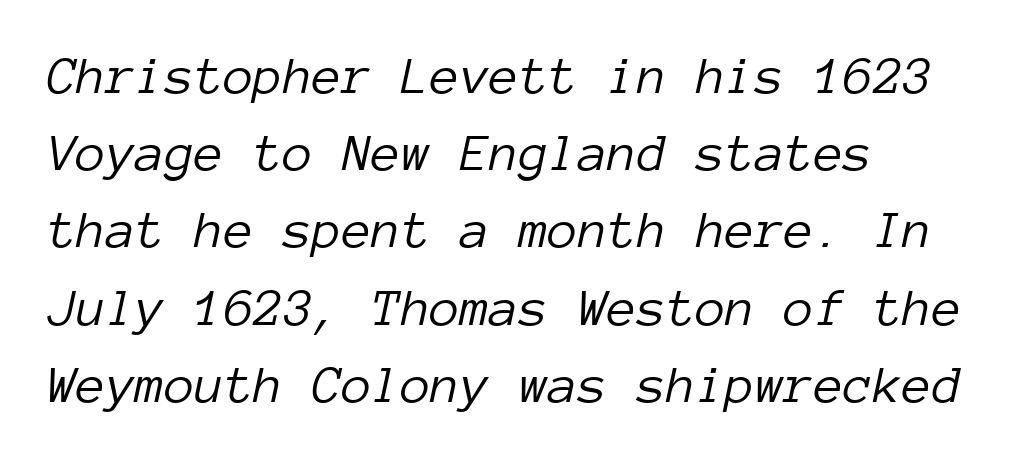
Evenly set lines give the paragraph a standard silhouette. Typeset ragged right — the left edge is the straight one. Spacing verdict: monospaced, one width for all characters. Words float on clear page, feet unadorned. Bold? No — there's no thickening of the strokes.
